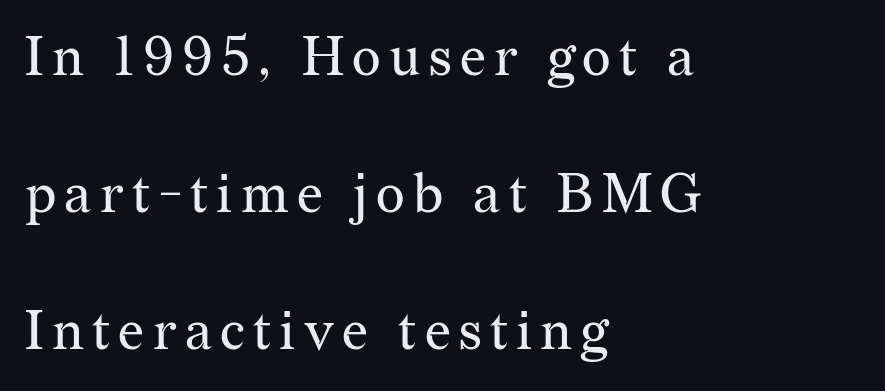
Q: Is the text bold? A: No.
Q: Is the text italic (slanted)? A: No, it is upright.
Q: Is the typeface a serif or a sans-serif typeface? A: Serif.
Q: Is the text underlined? A: No.
Q: How is the paragraph aligned? A: Left-aligned.
Q: Is the spacing between lines tight, normal or loose? A: Loose.
Q: Width (condensed, normal, or wide)? A: Normal.
Q: Stroke contrast? A: Medium.
Q: x-height? A: Medium.
Q: Monospaced? A: No.
